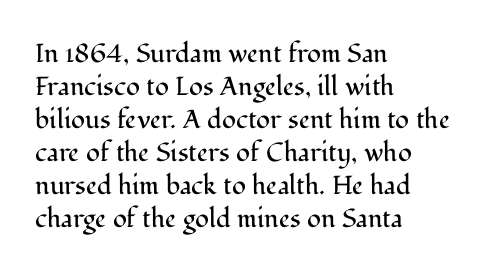
The image shows 26 px text type, upright; set left-aligned, normal line spacing (1.27x), normal letter spacing, not underlined.
